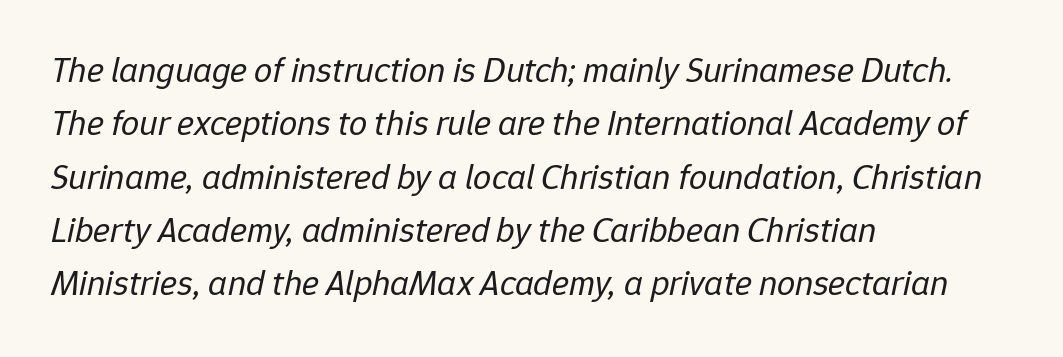
There is no visible air inserted between adjacent glyphs. The space beneath each line is pristine and unruled. The rendering uses natural spacing where letterforms have individual widths. Posture: slanted.
